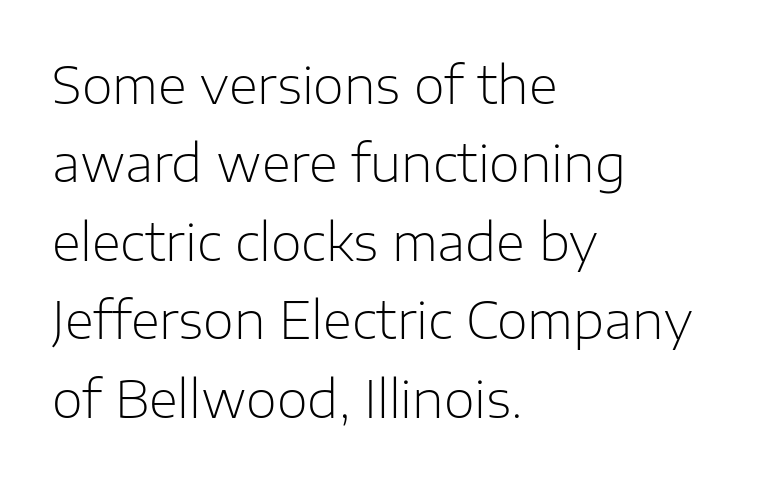
Q: Is the text bold? A: No.
Q: Is the text italic (slanted)? A: No, it is upright.
Q: Is the typeface a serif or a sans-serif typeface? A: Sans-serif.
Q: Is the text underlined? A: No.
Q: How is the paragraph aligned? A: Left-aligned.
Q: Is the spacing between letters normal or unusually wide? A: Normal.
Q: Is the spacing between lines tight, normal or loose? A: Normal.
Q: Width (condensed, normal, or wide)? A: Normal.
Q: Stroke contrast? A: Low.
Q: x-height? A: Medium.
Q: Monospaced? A: No.
